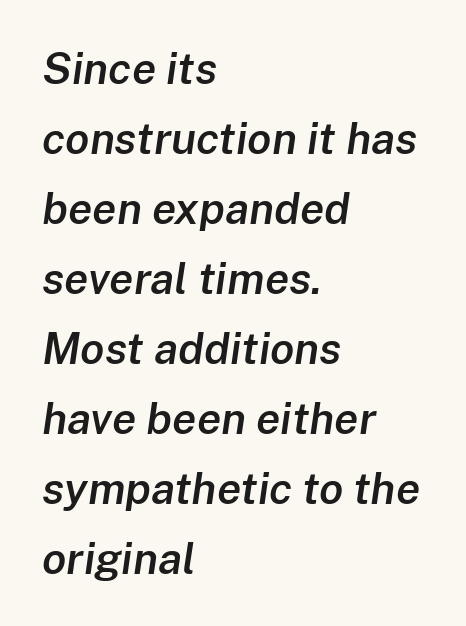
{"italic": "yes", "lean": "right", "slant_degrees": 8, "bold": "semi", "weight": "semibold", "width": "normal", "stroke_contrast": "low", "x_height": "medium", "monospaced": "no", "underline": "no", "align": "left", "line_spacing": "normal", "line_spacing_ratio": 1.59, "letter_spacing": "normal", "letter_spacing_em": 0.0, "glyph_px": 44}
